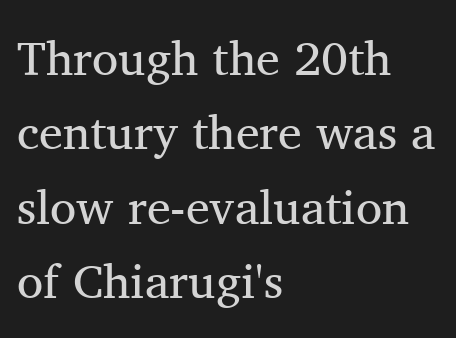
{"serif": "yes", "italic": "no", "bold": "no", "weight": "regular", "width": "normal", "stroke_contrast": "medium", "x_height": "medium", "monospaced": "no", "underline": "no", "align": "left", "line_spacing": "normal", "line_spacing_ratio": 1.55, "letter_spacing": "normal", "letter_spacing_em": 0.0, "glyph_px": 48}
